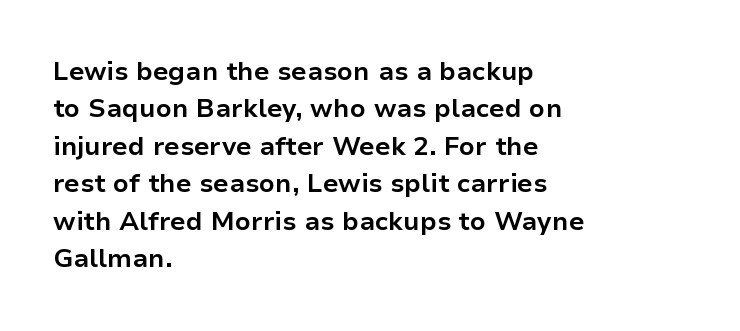
When letters stand straight like this, we call the style roman or upright. A clean baseline with only descenders dipping below it. Horizontally, the lines are justified to the leading edge only. Is there much room between lines? A standard amount, neither cramped nor airy.
